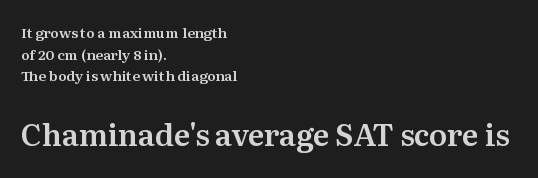
The image shows 30 px serif type, upright; set left-aligned, normal line spacing (1.55x), normal letter spacing, not underlined; the second (bottom) block is 2.14x larger; medium stroke contrast and a medium x-height.
